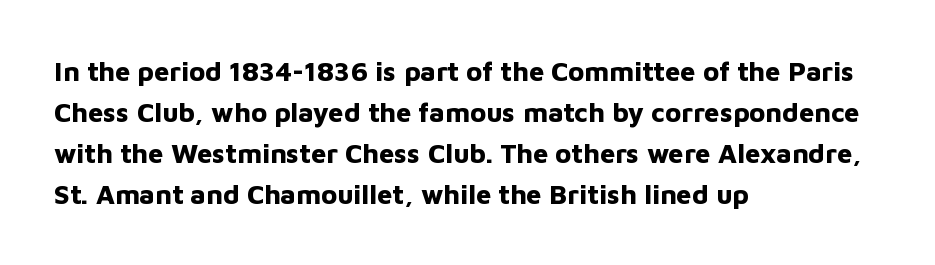
Line beginnings align vertically; line endings do not. Between one letter and the next there's only the usual sliver of space. Notice how descenders clear the ascenders below comfortably — that's standard leading. Does the lettering tilt? It doesn't — this is upright. Letters rest on an invisible, unmarked baseline.
